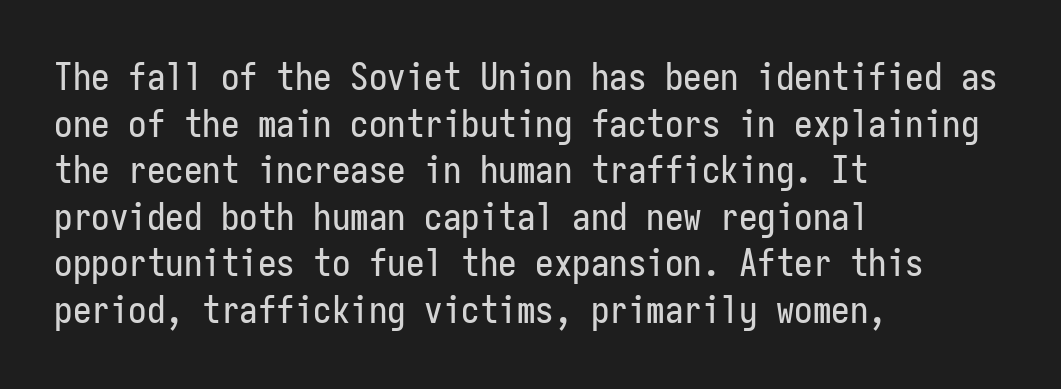
{"serif": "no", "italic": "no", "width": "condensed", "stroke_contrast": "low", "x_height": "medium", "monospaced": "yes", "underline": "no", "align": "left", "line_spacing": "normal", "line_spacing_ratio": 1.26, "letter_spacing": "normal", "letter_spacing_em": 0.0, "glyph_px": 37}
